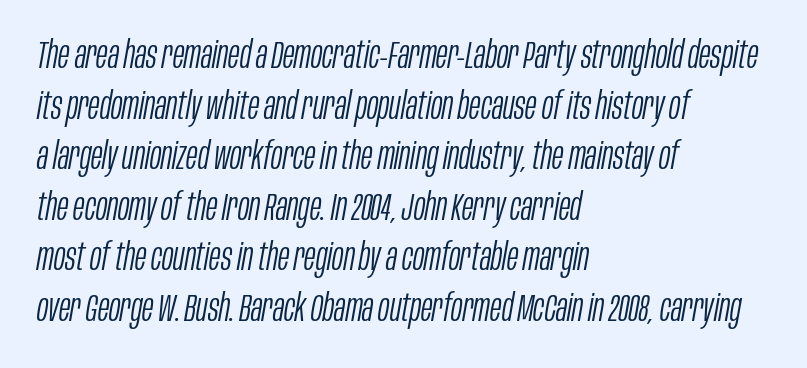
The face used here is proportionally spaced, like ordinary book or web type. The axis of the letterforms is tilted away from vertical. This sample keeps an unexceptional amount of space between lines. Decoration check: the copy has no underline. You could call the tracking neutral — neither tight nor loose. The letters look calm and open, with moderate or lighter stems.
